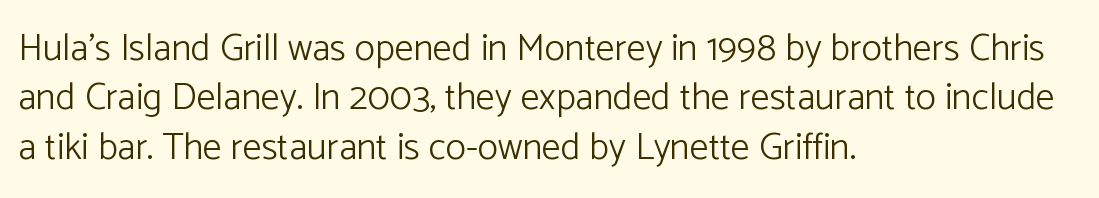
The vertical gap from one line to the next is medium. This reads as an unemphasized weight, regular at the heaviest. Is this a fixed-width face? No — the glyphs have proportional, varying widths. These lines keep a tight, regular rhythm from letter to letter. Does the type have serifs? No, each stem ends abruptly.
